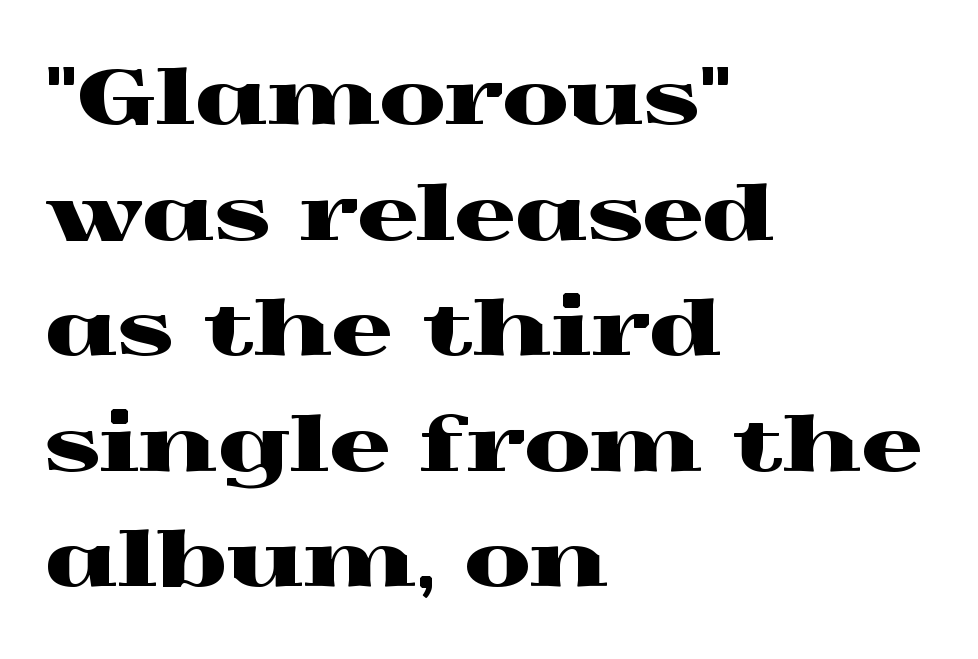
Q: Is the text italic (slanted)? A: No, it is upright.
Q: Is the typeface a serif or a sans-serif typeface? A: Serif.
Q: Is the text underlined? A: No.
Q: How is the paragraph aligned? A: Left-aligned.
Q: Is the spacing between letters normal or unusually wide? A: Normal.
Q: Is the spacing between lines tight, normal or loose? A: Normal.
Q: Width (condensed, normal, or wide)? A: Wide.
Q: x-height? A: Medium.
Q: Monospaced? A: No.
